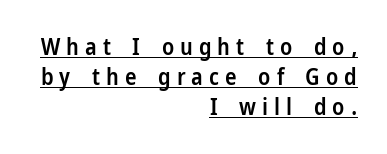
The image shows 24 px text type, upright; set right-aligned, normal line spacing (1.26x), unusually wide letter spacing (+0.25 em), underlined.
